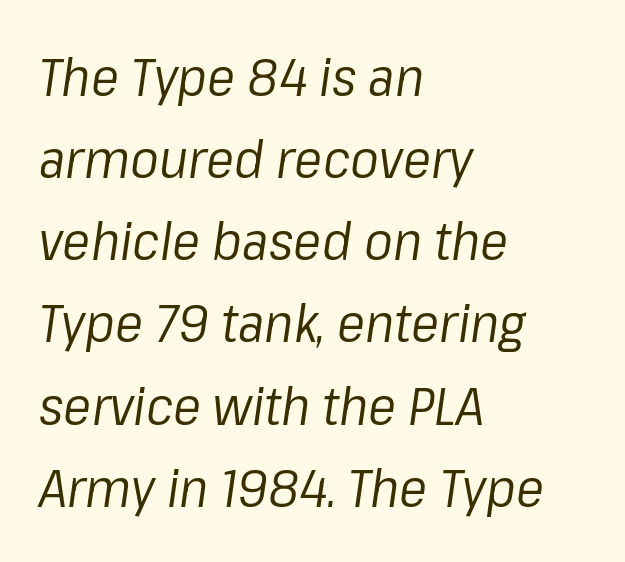
The image shows 53 px regular-weight type, italic (leaning right); set left-aligned, normal line spacing (1.55x), normal letter spacing, not underlined; low stroke contrast and a medium x-height.
